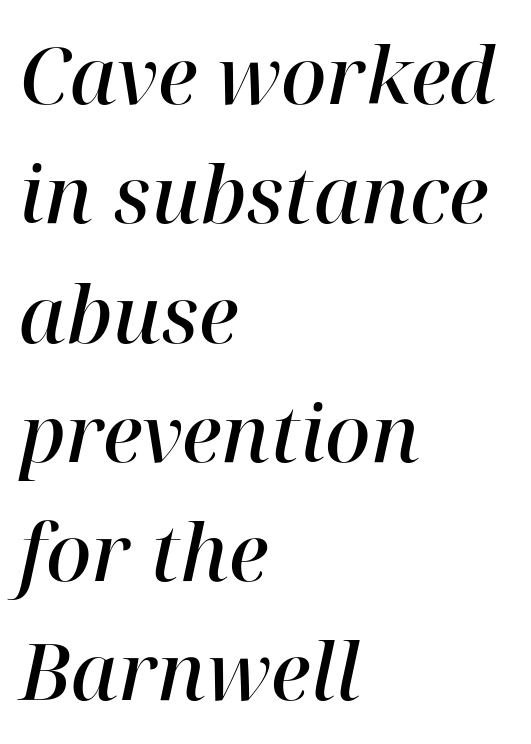
These lines keep a tight, regular rhythm from letter to letter. Just letters on the line, the space beneath them empty. The passage shown is typed in a proportional face where columns would drift. Stroke terminals: seriffed.
